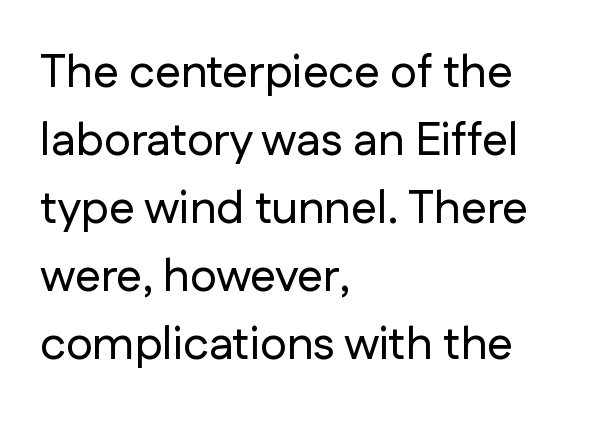
Vertical spacing — default. The letters carry no serifs — their stems end cleanly without finishing strokes. Typeset ragged right — the left edge is the straight one. Character widths vary here, with narrow letters taking less room than wide ones.
